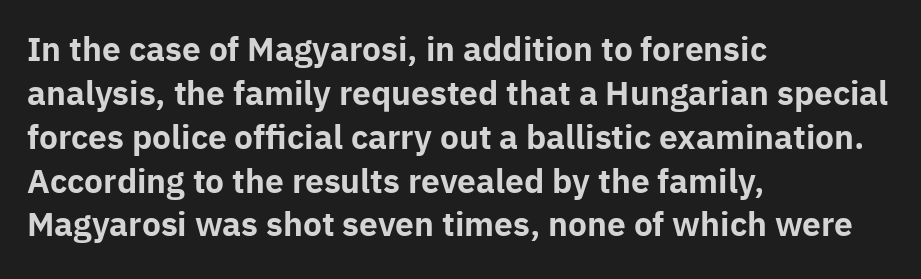
{"serif": "no", "italic": "no", "bold": "yes", "weight": "bold", "width": "normal", "stroke_contrast": "low", "x_height": "medium", "monospaced": "no", "underline": "no", "align": "left", "line_spacing": "normal", "line_spacing_ratio": 1.37, "letter_spacing": "normal", "letter_spacing_em": 0.0, "glyph_px": 32}
